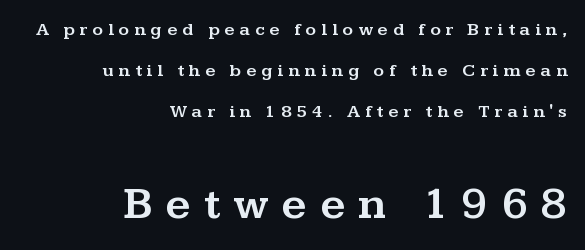
Q: Is the text italic (slanted)? A: No, it is upright.
Q: Is the typeface a serif or a sans-serif typeface? A: Serif.
Q: Is the text underlined? A: No.
Q: How is the paragraph aligned? A: Right-aligned.
Q: Is the spacing between letters normal or unusually wide? A: Unusually wide.
Q: Is the spacing between lines tight, normal or loose? A: Loose.
Q: Which block of text is set in a larger size, the first (top) or the second (bottom)? A: The second (bottom) one.
Q: Width (condensed, normal, or wide)? A: Wide.
Q: Stroke contrast? A: Medium.
Q: x-height? A: Medium.
Q: Monospaced? A: No.
